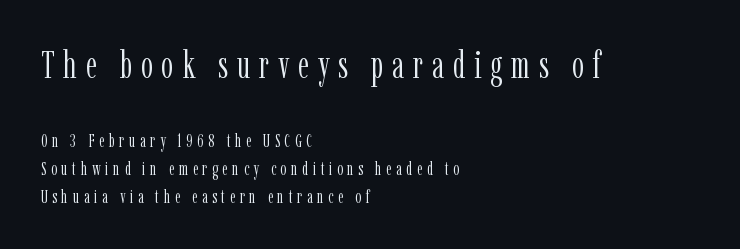
Normally led — the rows are evenly, conventionally spaced. Think of a printed novel: that variable character pitch is what you see here. The text was rendered using a seriffed face with decorative stroke endings. The face used here is rendered with a markedly widened letterfit. Stems here are at most as thick as an everyday book face.
